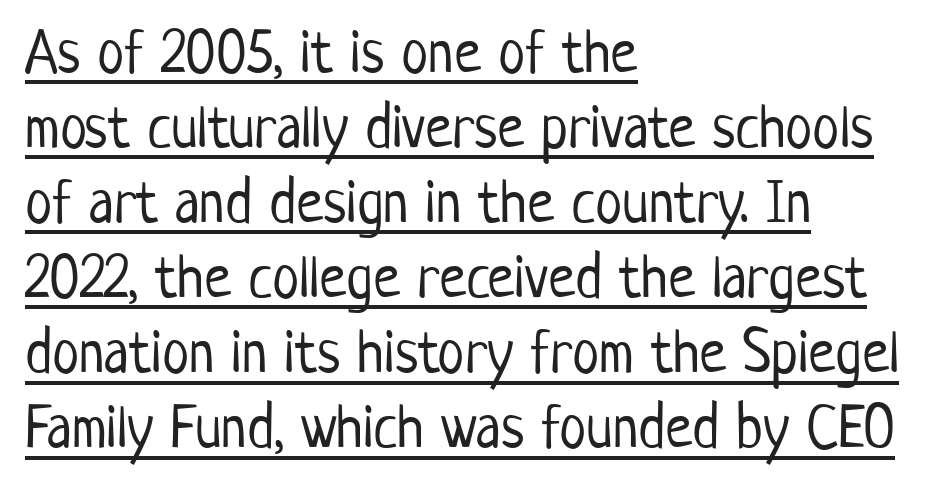
Designer's note — italics off, roman on. Looks like someone drew a line under every word here. The type family on display is of the sans-serif kind. A quiet, ordinary-to-light weight characterises the typeface. You could call the tracking neutral — neither tight nor loose. Teacher's note: observe the even left margin — that is flush-left alignment.
